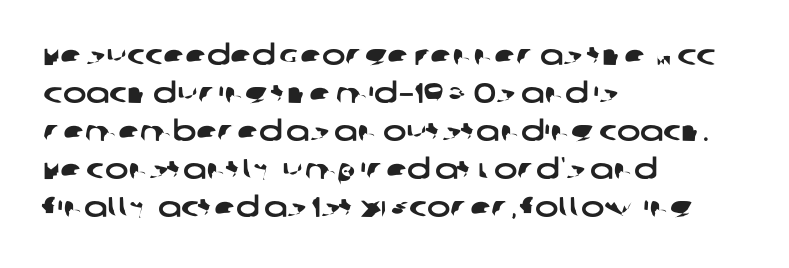
The image shows 28 px wide sans-serif type; set left-aligned, normal line spacing (1.36x), normal letter spacing, not underlined; low stroke contrast and a large x-height.
